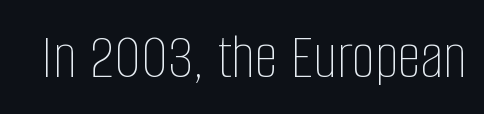
The image shows 66 px thin, condensed type, upright; set normal letter spacing, not underlined; low stroke contrast and a large x-height.
